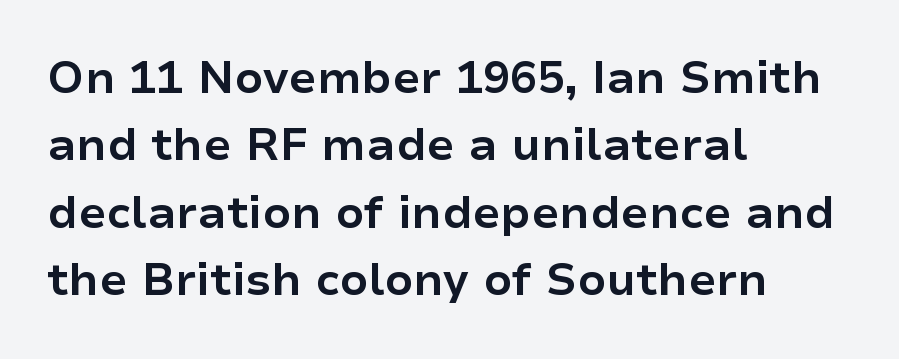
Honestly, the letter spacing is just normal — you wouldn't notice it. This is sans-serif lettering, the kind often seen on screens and signage. Anything drawn beneath the words? Only blank space. Varying glyph widths throughout — classic text-font behaviour. The letters stand straight up with perfectly vertical stems. Alignment: flush left.
